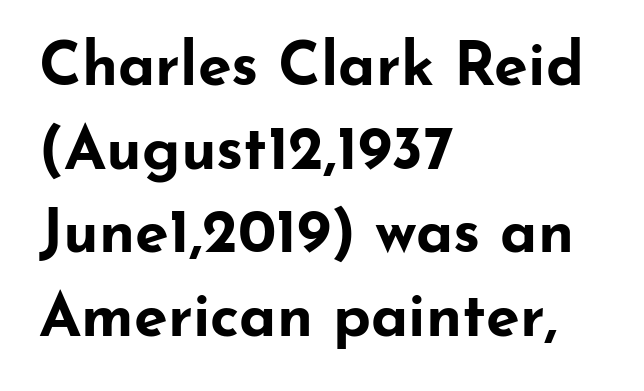
Q: Is the text bold? A: Yes.
Q: Is the text italic (slanted)? A: No, it is upright.
Q: Is the typeface a serif or a sans-serif typeface? A: Sans-serif.
Q: Is the text underlined? A: No.
Q: How is the paragraph aligned? A: Left-aligned.
Q: Is the spacing between letters normal or unusually wide? A: Normal.
Q: Is the spacing between lines tight, normal or loose? A: Normal.
Q: Width (condensed, normal, or wide)? A: Wide.
Q: Stroke contrast? A: Low.
Q: x-height? A: Small.
Q: Monospaced? A: No.
